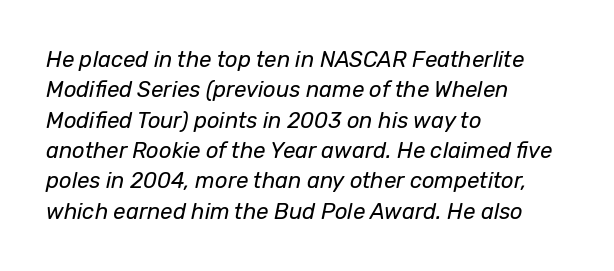
Q: Is the text bold? A: No.
Q: Is the text italic (slanted)? A: Yes, it leans right by about 12 degrees.
Q: Is the text underlined? A: No.
Q: How is the paragraph aligned? A: Left-aligned.
Q: Is the spacing between letters normal or unusually wide? A: Normal.
Q: Is the spacing between lines tight, normal or loose? A: Normal.
